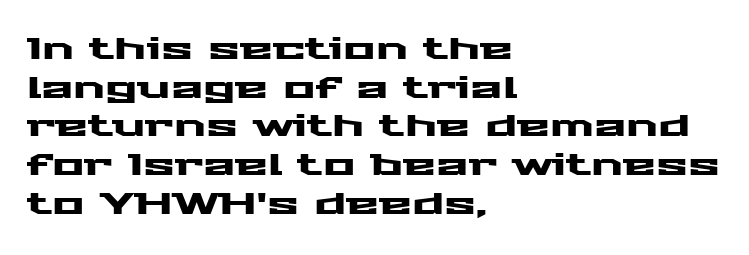
The image shows 30 px wide sans-serif type, upright; set left-aligned, normal line spacing (1.29x), normal letter spacing, not underlined; medium stroke contrast and a medium x-height.
